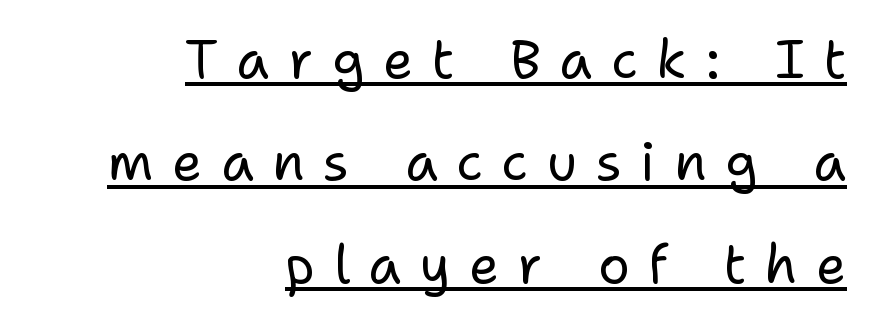
The image shows 53 px regular-weight sans-serif type, upright; set right-aligned, loose line spacing (1.93x), unusually wide letter spacing (+0.35 em), underlined; low stroke contrast and a medium x-height.
